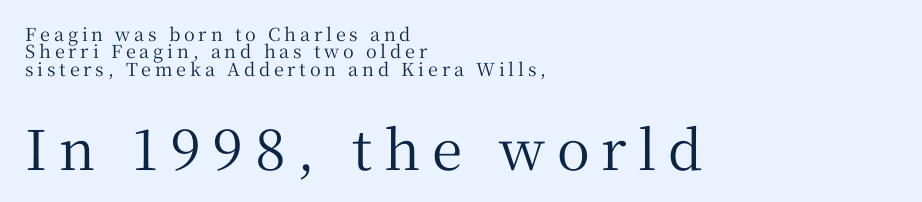
The image shows 55 px serif type, upright; set left-aligned, tight line spacing (0.96x), unusually wide letter spacing (+0.21 em), not underlined; the second (bottom) block is 3.06x larger; medium stroke contrast and a medium x-height.
